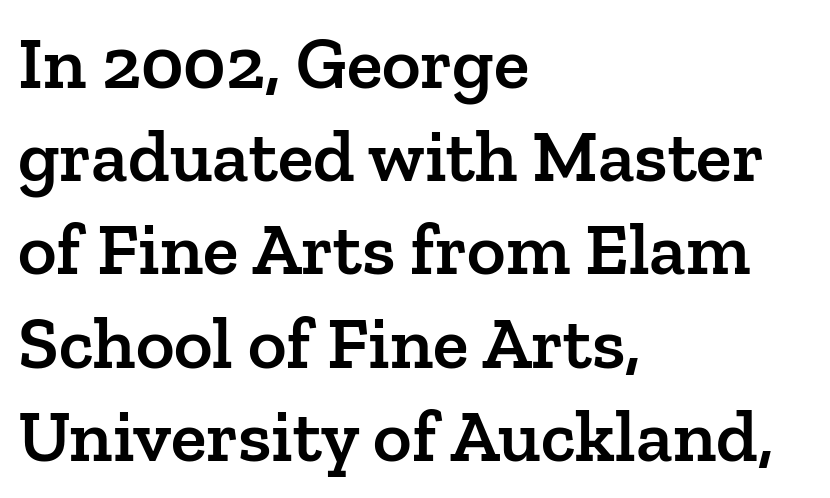
{"serif": "yes", "italic": "no", "bold": "semi", "weight": "semibold", "width": "normal", "stroke_contrast": "low", "x_height": "medium", "monospaced": "no", "underline": "no", "align": "left", "line_spacing": "normal", "line_spacing_ratio": 1.26, "letter_spacing": "normal", "letter_spacing_em": 0.0, "glyph_px": 74}
